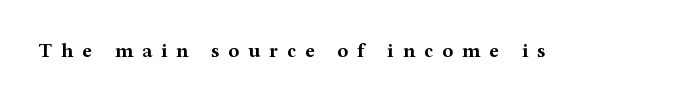
Q: Is the text bold? A: Yes.
Q: Is the text italic (slanted)? A: No, it is upright.
Q: Is the text underlined? A: No.
Q: Is the spacing between letters normal or unusually wide? A: Unusually wide.
